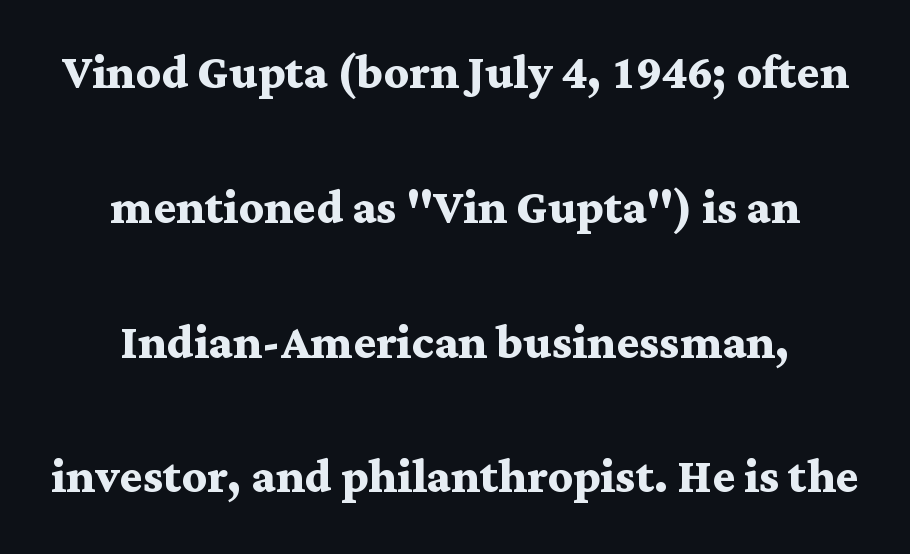
{"serif": "yes", "italic": "no", "bold": "yes", "weight": "semibold", "width": "wide", "stroke_contrast": "medium", "x_height": "medium", "monospaced": "no", "underline": "no", "align": "center", "line_spacing": "loose", "line_spacing_ratio": 2.21, "letter_spacing": "normal", "letter_spacing_em": 0.0, "glyph_px": 61}
